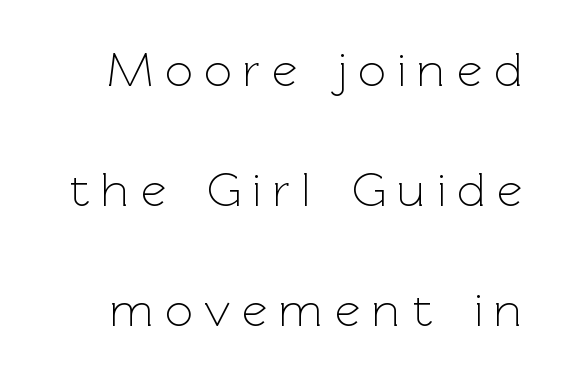
The image shows 49 px light sans-serif type, upright; set loose line spacing (2.45x), unusually wide letter spacing (+0.24 em), not underlined; a medium x-height.
